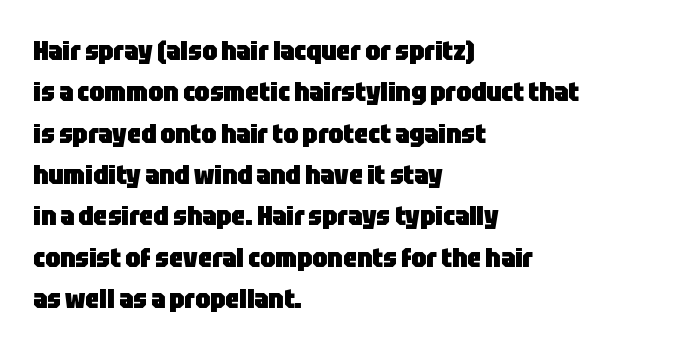
{"italic": "no", "bold": "yes", "underline": "no", "align": "left", "line_spacing": "normal", "line_spacing_ratio": 1.53, "letter_spacing": "normal", "letter_spacing_em": 0.0, "glyph_px": 27}
